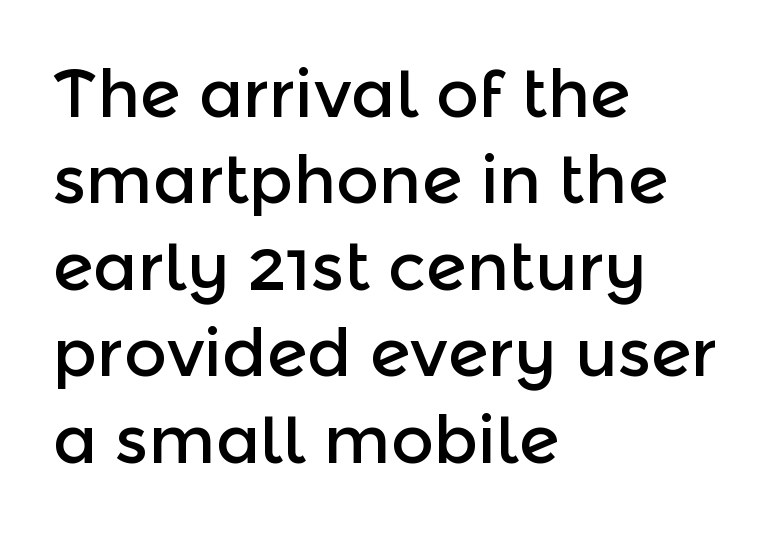
Q: Is the text italic (slanted)? A: No, it is upright.
Q: Is the typeface a serif or a sans-serif typeface? A: Sans-serif.
Q: Is the text underlined? A: No.
Q: How is the paragraph aligned? A: Left-aligned.
Q: Is the spacing between letters normal or unusually wide? A: Normal.
Q: Is the spacing between lines tight, normal or loose? A: Normal.
Q: Width (condensed, normal, or wide)? A: Normal.
Q: x-height? A: Medium.
Q: Monospaced? A: No.
